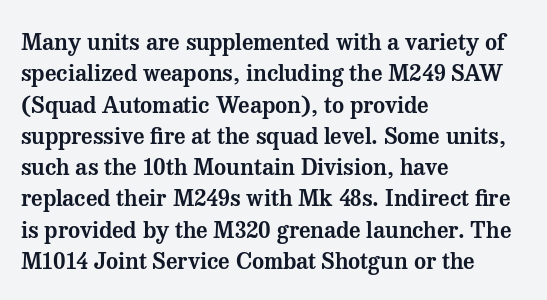
The image shows 23 px text type, upright; set left-aligned, normal line spacing (1.36x), normal letter spacing, not underlined.
